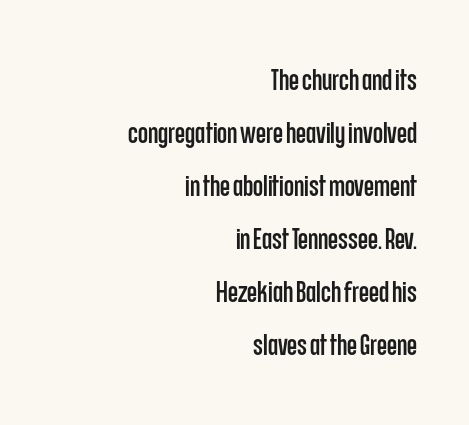
Q: Is the text italic (slanted)? A: No, it is upright.
Q: Is the typeface a serif or a sans-serif typeface? A: Sans-serif.
Q: Is the text underlined? A: No.
Q: How is the paragraph aligned? A: Right-aligned.
Q: Is the spacing between letters normal or unusually wide? A: Normal.
Q: Width (condensed, normal, or wide)? A: Condensed.
Q: Stroke contrast? A: Low.
Q: x-height? A: Large.
Q: Monospaced? A: No.
